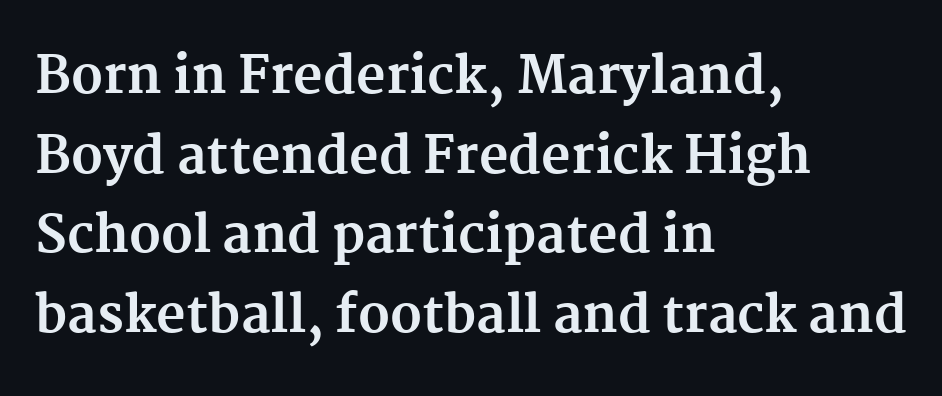
If you drew a line through each stem, it would be perfectly vertical. Caption: standard tracking, unaltered. Rule under the text: the space is simply empty. Varying glyph widths throughout — classic text-font behaviour.
